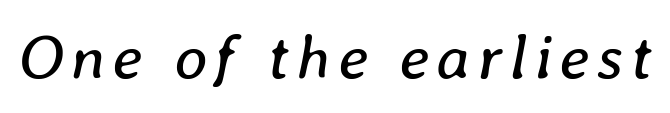
The typography opts for an oblique posture over an upright one. The typeface has the unassuming heft of standard copy or less. Do the characters align in a grid? No, the font is proportional. This rendering features lettering with no underline.
